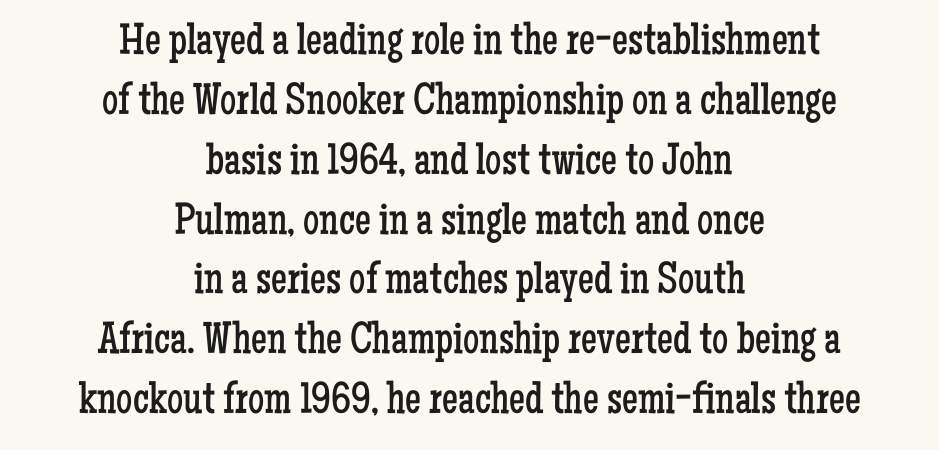
Is there any slant? The stems are plumb. The gaps between neighbouring characters are ordinary and unremarkable. If you folded the block vertically in half, each line would mirror itself in length. A typesetter would call this proportional, since set widths differ per character.
